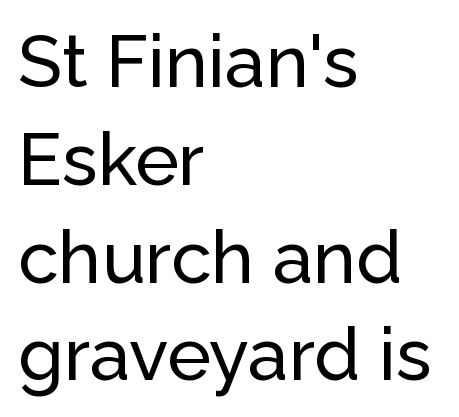
{"serif": "no", "italic": "no", "width": "normal", "stroke_contrast": "low", "x_height": "medium", "monospaced": "no", "underline": "no", "align": "left", "line_spacing": "normal", "line_spacing_ratio": 1.34, "letter_spacing": "normal", "letter_spacing_em": 0.0, "glyph_px": 73}
